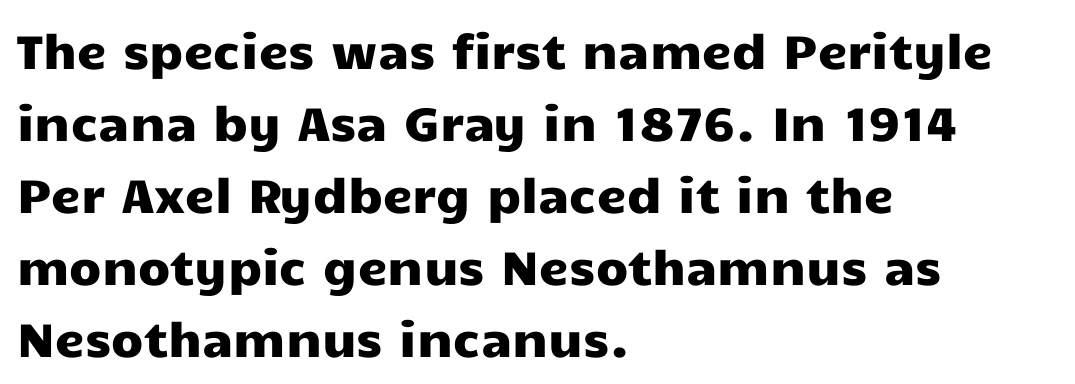
The image shows 47 px wide sans-serif type, upright; set left-aligned, normal line spacing (1.53x), normal letter spacing, not underlined; low stroke contrast and a medium x-height.
